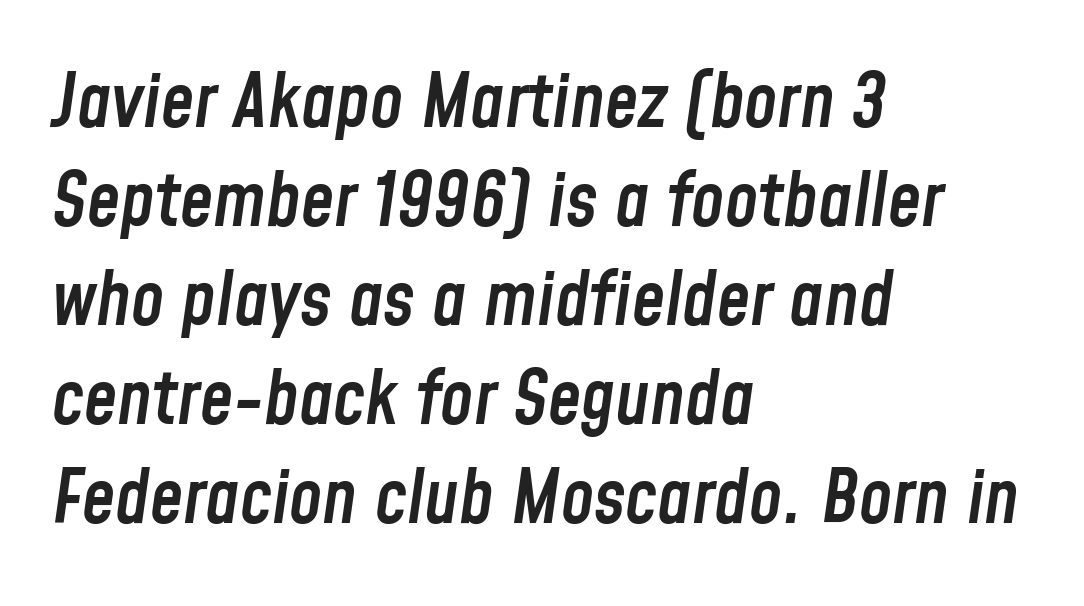
The image shows 75 px semibold, condensed type, italic (leaning right); set left-aligned, normal line spacing (1.32x), normal letter spacing, not underlined; low stroke contrast and a medium x-height.
